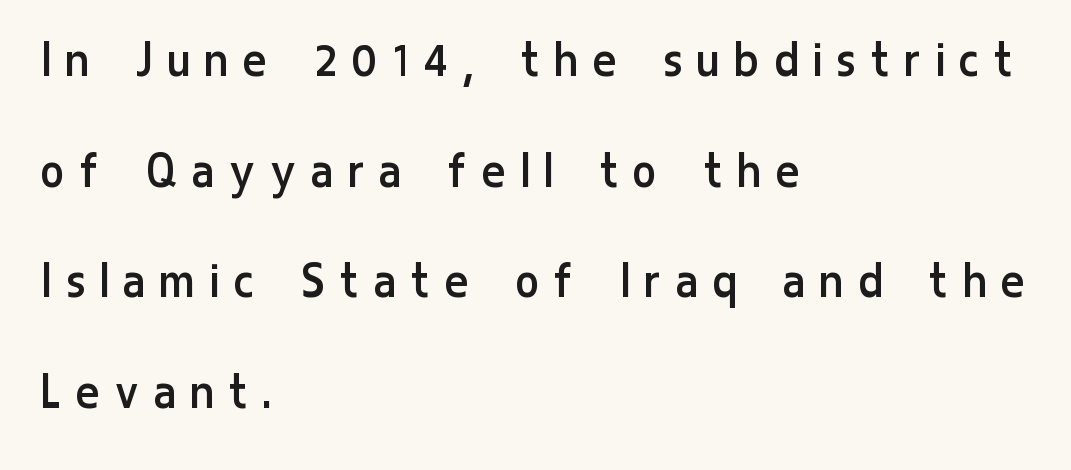
The image shows 54 px regular-weight, condensed sans-serif type, upright; set left-aligned, loose line spacing (2.05x), unusually wide letter spacing (+0.31 em), not underlined; low stroke contrast and a medium x-height.
